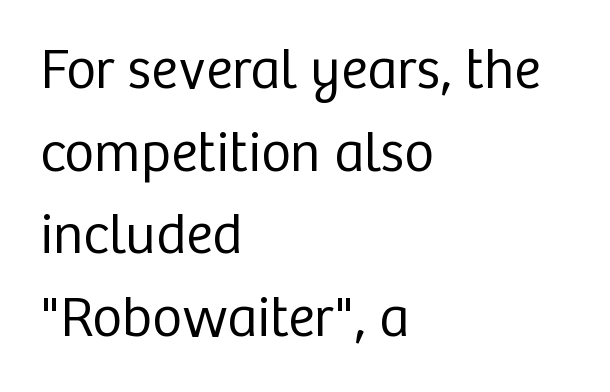
{"serif": "no", "italic": "no", "bold": "no", "weight": "regular", "width": "normal", "stroke_contrast": "low", "x_height": "medium", "monospaced": "no", "underline": "no", "align": "left", "line_spacing": "normal", "line_spacing_ratio": 1.45, "letter_spacing": "normal", "letter_spacing_em": 0.0, "glyph_px": 57}
